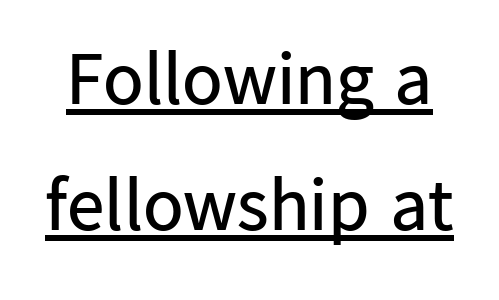
The image shows 75 px regular-weight sans-serif type, upright; set normal line spacing (1.68x), normal letter spacing, underlined; low stroke contrast and a medium x-height.
